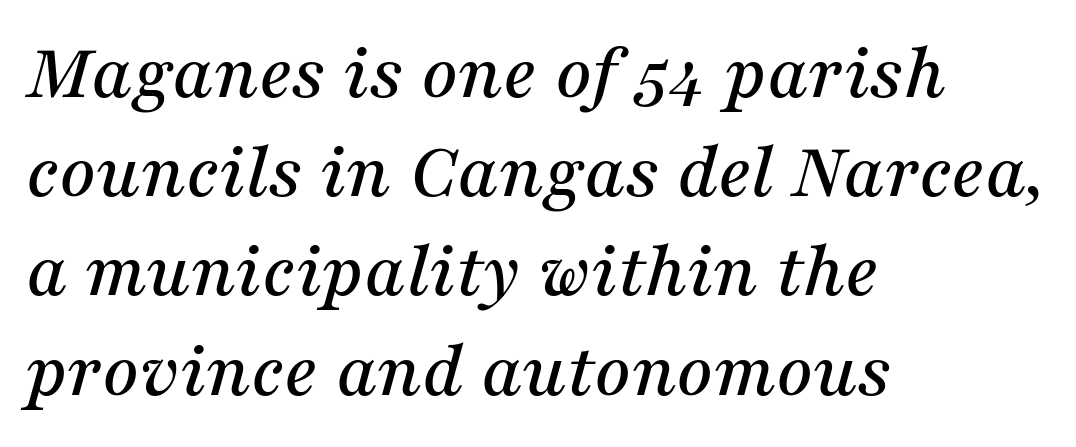
Q: Is the text italic (slanted)? A: Yes, it leans right by about 16 degrees.
Q: Is the typeface a serif or a sans-serif typeface? A: Serif.
Q: Is the text underlined? A: No.
Q: How is the paragraph aligned? A: Left-aligned.
Q: Is the spacing between letters normal or unusually wide? A: Normal.
Q: Width (condensed, normal, or wide)? A: Normal.
Q: Stroke contrast? A: Medium.
Q: x-height? A: Medium.
Q: Monospaced? A: No.
